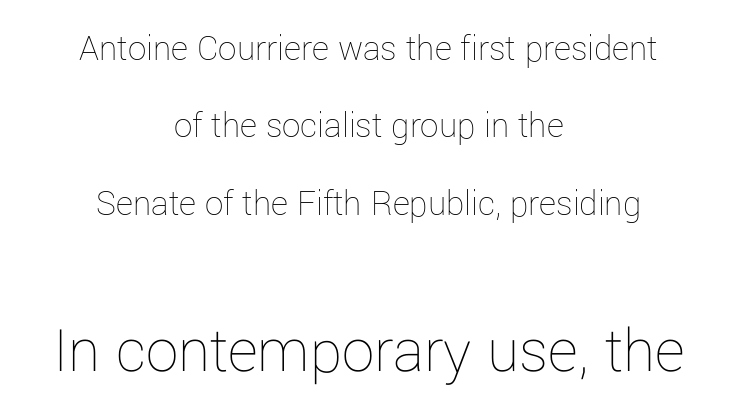
{"italic": "no", "bold": "no", "weight": "thin", "width": "normal", "stroke_contrast": "low", "x_height": "medium", "monospaced": "no", "underline": "no", "align": "center", "line_spacing": "loose", "line_spacing_ratio": 2.09, "letter_spacing": "normal", "letter_spacing_em": 0.0, "larger_block": "second", "size_ratio": 1.76, "glyph_px": 65}
